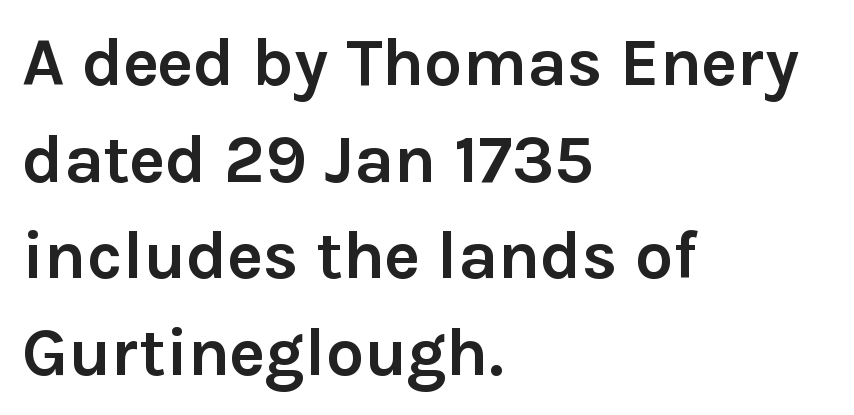
Q: Is the text bold? A: Yes.
Q: Is the text italic (slanted)? A: No, it is upright.
Q: Is the typeface a serif or a sans-serif typeface? A: Sans-serif.
Q: Is the text underlined? A: No.
Q: How is the paragraph aligned? A: Left-aligned.
Q: Is the spacing between letters normal or unusually wide? A: Normal.
Q: Is the spacing between lines tight, normal or loose? A: Normal.
Q: Width (condensed, normal, or wide)? A: Normal.
Q: x-height? A: Medium.
Q: Monospaced? A: No.
